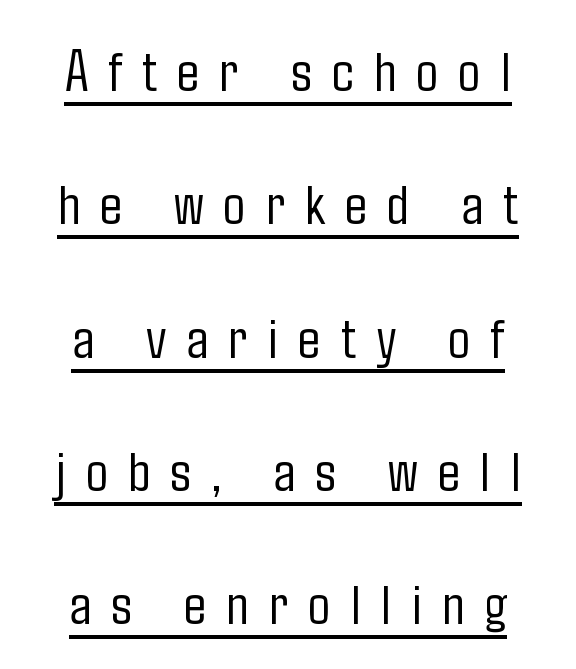
Q: Is the text bold? A: No.
Q: Is the text italic (slanted)? A: No, it is upright.
Q: Is the typeface a serif or a sans-serif typeface? A: Sans-serif.
Q: Is the text underlined? A: Yes.
Q: Is the spacing between letters normal or unusually wide? A: Unusually wide.
Q: Is the spacing between lines tight, normal or loose? A: Loose.
Q: Width (condensed, normal, or wide)? A: Condensed.
Q: Stroke contrast? A: Low.
Q: x-height? A: Medium.
Q: Monospaced? A: No.
